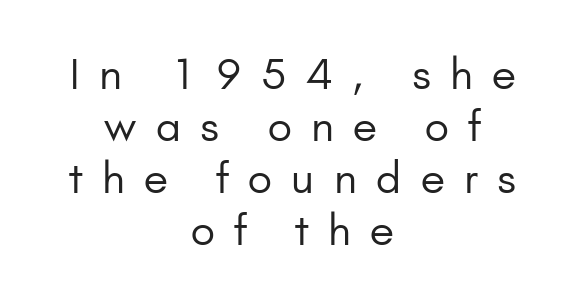
Honestly, there is no underline to notice here at all. Words appear elongated and porous because spacing is wide. Ink coverage per letter is moderate at most. When letters stand straight like this, we call the style roman or upright.
